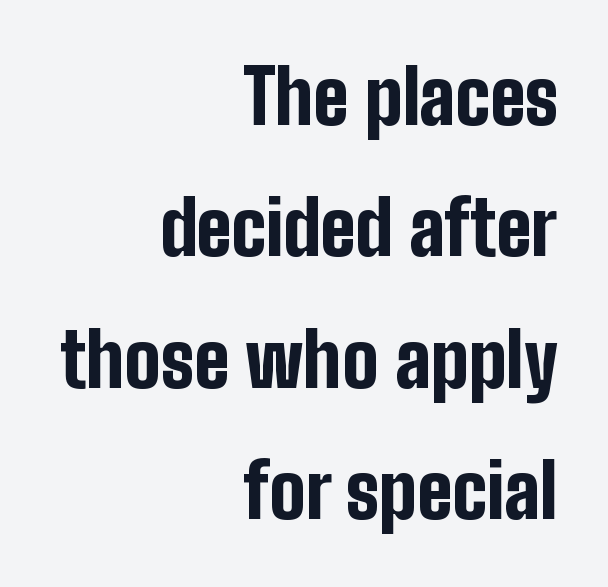
{"serif": "no", "italic": "no", "bold": "yes", "weight": "bold", "width": "condensed", "stroke_contrast": "low", "x_height": "medium", "monospaced": "no", "underline": "no", "align": "right", "line_spacing_ratio": 1.73, "letter_spacing": "normal", "letter_spacing_em": 0.0, "glyph_px": 76}
